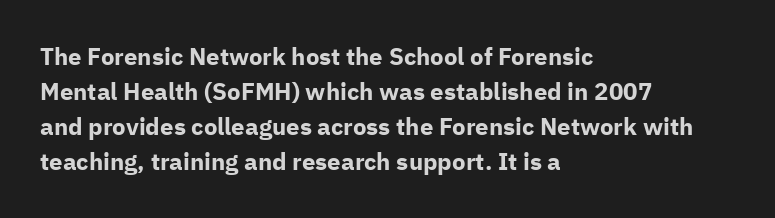
{"italic": "no", "bold": "yes", "underline": "no", "align": "left", "line_spacing": "normal", "line_spacing_ratio": 1.46, "letter_spacing": "normal", "letter_spacing_em": 0.0, "glyph_px": 24}
